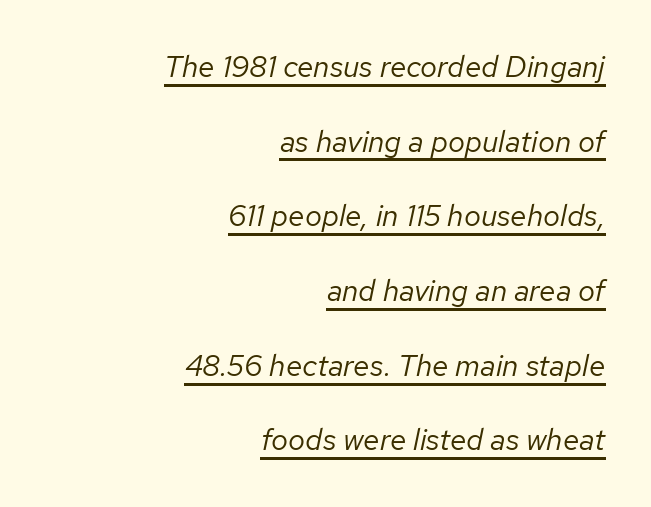
The image shows 30 px regular-weight type, italic (leaning right); set right-aligned, loose line spacing (2.49x), normal letter spacing, underlined; low stroke contrast and a medium x-height.
